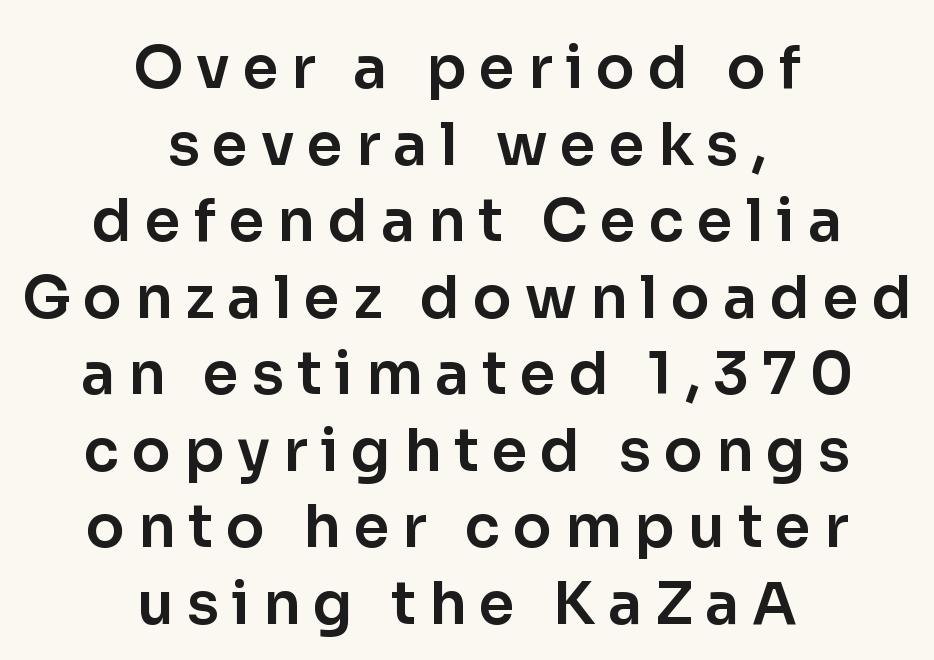
Nobody drew a line under any word here. This sample uses expanded letter spacing, leaving extra air between glyphs. This is roman type, the default non-slanted kind. Think of a printed novel: that variable character pitch is what you see here. Notice how the passage keeps no hard edge, just a central spine. Rows of type keep a routine distance in the vertical direction.
